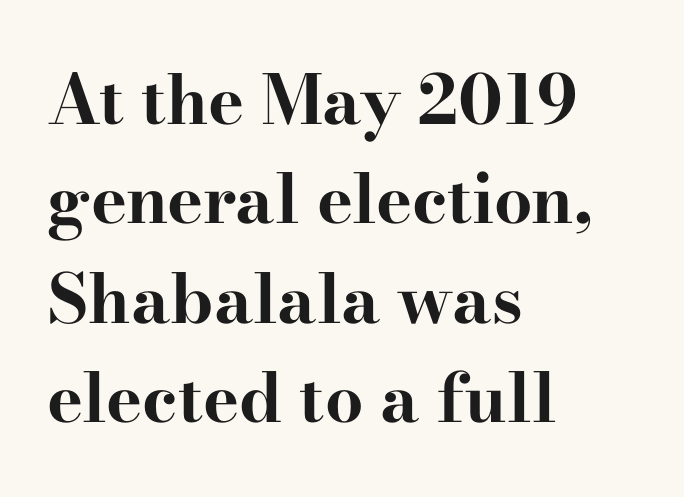
Horizontal alignment here is leftward, the default for most running prose. Honestly, there is no underline to notice here at all. This sample uses a serif face. Between one letter and the next there's only the usual sliver of space.
